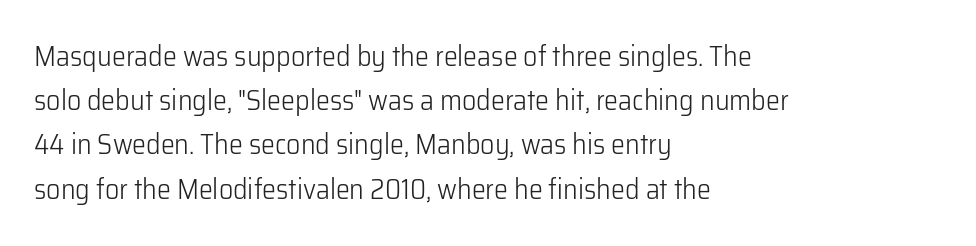
You can tell from the bare stems that sans-serif type was used. Ascenders rise straight up at ninety degrees. Underline: absent. Compared with typical body copy, the letter spacing here is the same. Vertical stems look standard width or narrower in stroke.
